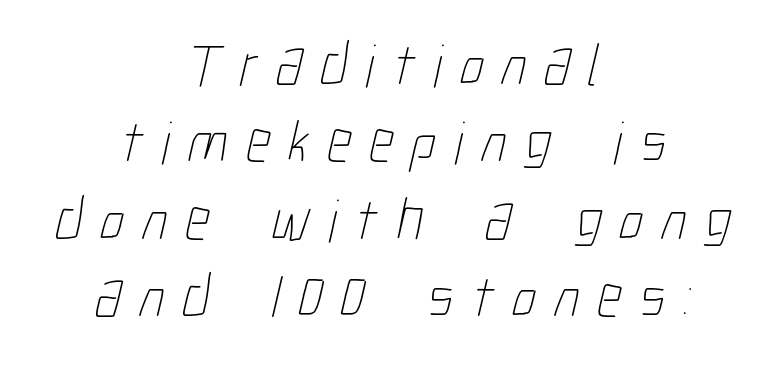
Q: Is the text bold? A: No.
Q: Is the text underlined? A: No.
Q: How is the paragraph aligned? A: Centered.
Q: Is the spacing between letters normal or unusually wide? A: Unusually wide.
Q: Is the spacing between lines tight, normal or loose? A: Normal.
Q: Width (condensed, normal, or wide)? A: Condensed.
Q: Stroke contrast? A: Low.
Q: x-height? A: Medium.
Q: Monospaced? A: No.
